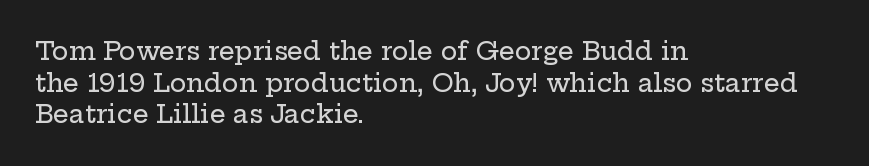
{"italic": "no", "underline": "no", "align": "left", "line_spacing": "normal", "line_spacing_ratio": 1.27, "letter_spacing": "normal", "letter_spacing_em": 0.0, "glyph_px": 25}
